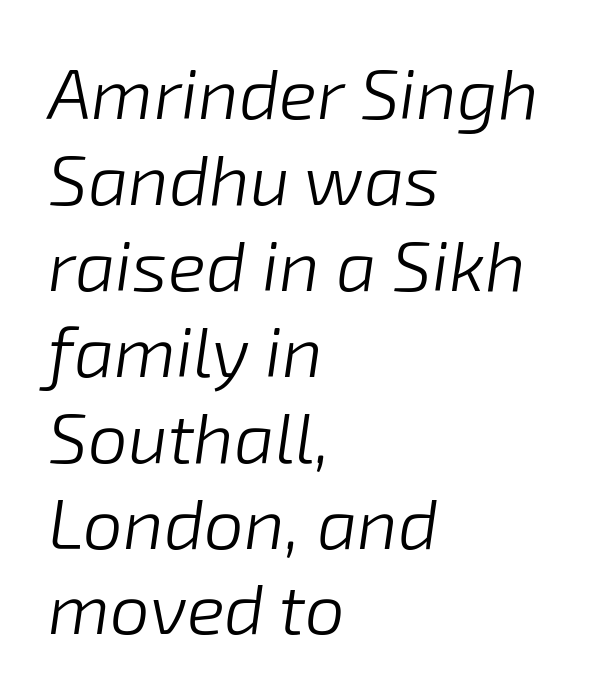
Q: Is the text bold? A: No.
Q: Is the text italic (slanted)? A: Yes, it leans right by about 8 degrees.
Q: Is the text underlined? A: No.
Q: How is the paragraph aligned? A: Left-aligned.
Q: Is the spacing between letters normal or unusually wide? A: Normal.
Q: Width (condensed, normal, or wide)? A: Normal.
Q: Stroke contrast? A: Low.
Q: x-height? A: Medium.
Q: Monospaced? A: No.
